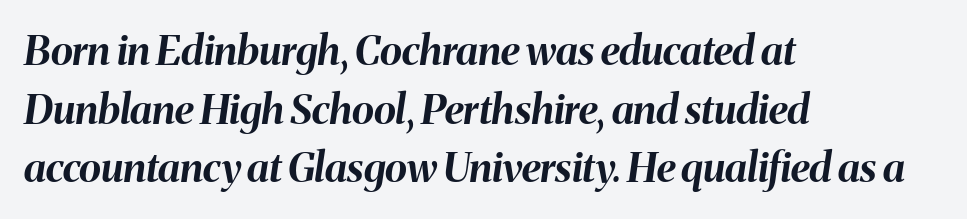
{"italic": "yes", "lean": "right", "slant_degrees": 8, "bold": "yes", "weight": "bold", "width": "normal", "stroke_contrast": "medium", "x_height": "medium", "monospaced": "no", "underline": "no", "align": "left", "line_spacing": "normal", "line_spacing_ratio": 1.43, "letter_spacing": "normal", "letter_spacing_em": 0.0, "glyph_px": 41}
